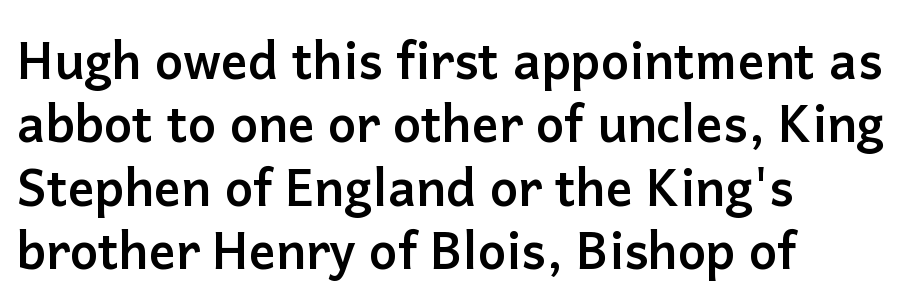
Q: Is the text bold? A: Yes.
Q: Is the text italic (slanted)? A: No, it is upright.
Q: Is the typeface a serif or a sans-serif typeface? A: Sans-serif.
Q: Is the text underlined? A: No.
Q: How is the paragraph aligned? A: Left-aligned.
Q: Is the spacing between letters normal or unusually wide? A: Normal.
Q: Is the spacing between lines tight, normal or loose? A: Normal.
Q: Width (condensed, normal, or wide)? A: Normal.
Q: Stroke contrast? A: Low.
Q: x-height? A: Medium.
Q: Monospaced? A: No.
